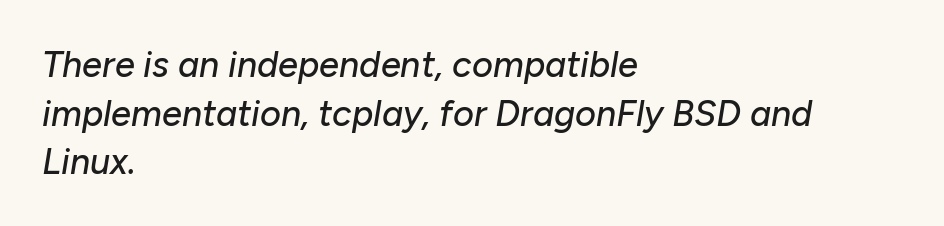
{"italic": "yes", "lean": "right", "slant_degrees": 10, "width": "normal", "stroke_contrast": "low", "x_height": "medium", "monospaced": "no", "underline": "no", "align": "left", "line_spacing": "normal", "line_spacing_ratio": 1.35, "letter_spacing": "normal", "letter_spacing_em": 0.0, "glyph_px": 36}
